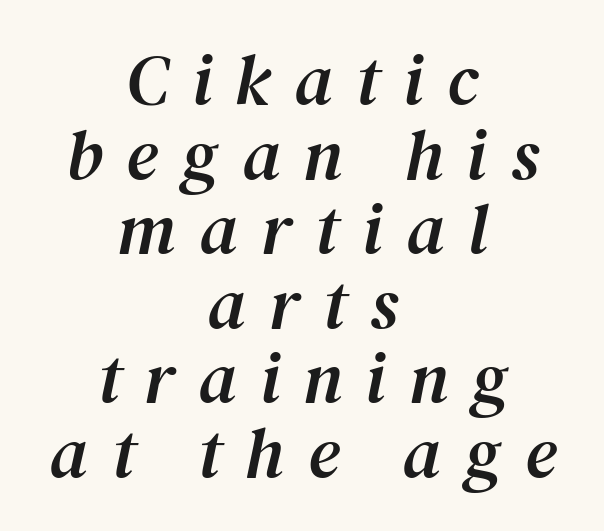
The image shows 71 px serif type, italic (leaning right); set centered, tight line spacing (1.05x), unusually wide letter spacing (+0.33 em), not underlined; medium stroke contrast and a medium x-height.
